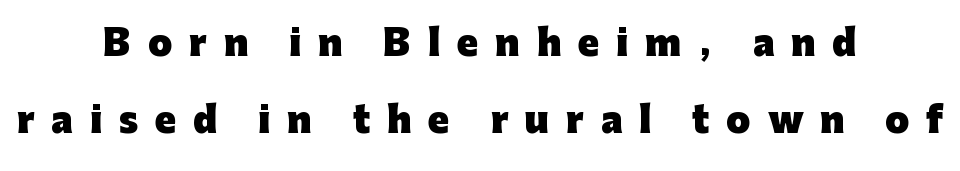
The image shows 35 px heavy sans-serif type, upright; set centered, loose line spacing (2.21x), unusually wide letter spacing (+0.48 em), not underlined; low stroke contrast and a medium x-height.
